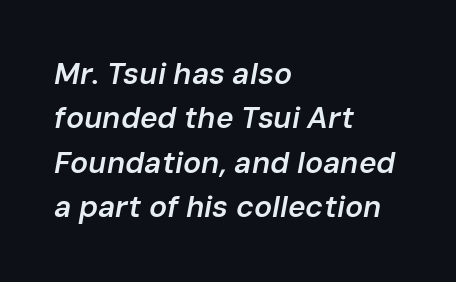
{"italic": "yes", "lean": "right", "slant_degrees": 10, "bold": "semi", "weight": "semibold", "width": "normal", "stroke_contrast": "low", "x_height": "medium", "monospaced": "no", "underline": "no", "align": "left", "line_spacing": "normal", "line_spacing_ratio": 1.48, "letter_spacing": "normal", "letter_spacing_em": 0.0, "glyph_px": 30}
